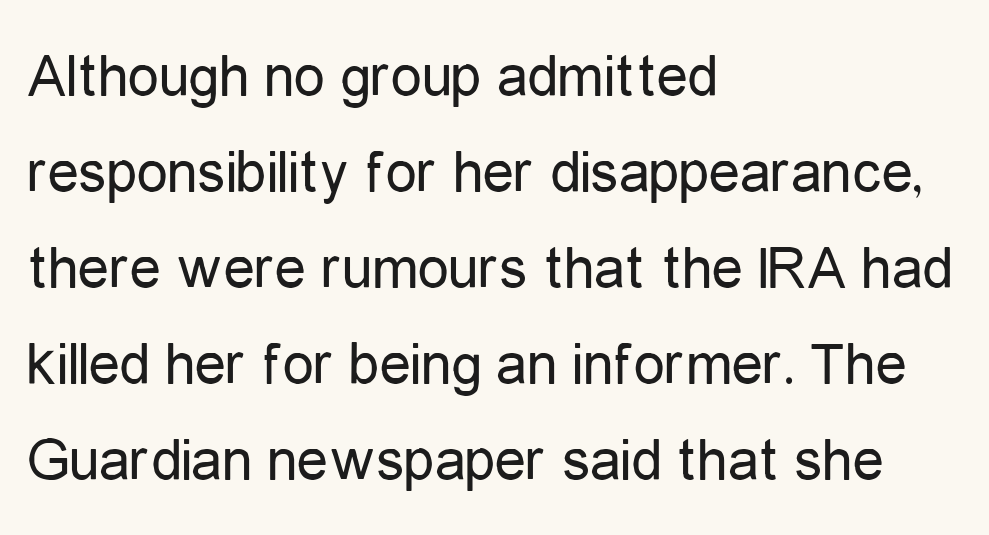
The image shows 62 px regular-weight, condensed sans-serif type, upright; set left-aligned, normal line spacing (1.55x), normal letter spacing, not underlined; low stroke contrast and a medium x-height.
